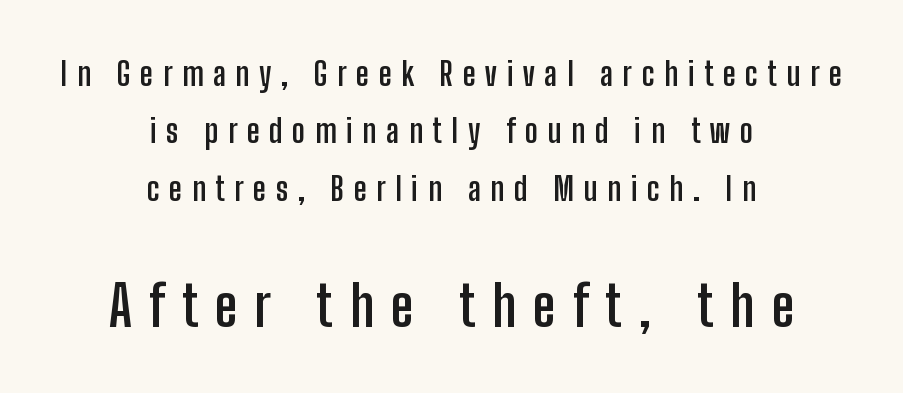
Q: Is the text bold? A: Yes.
Q: Is the text italic (slanted)? A: No, it is upright.
Q: Is the typeface a serif or a sans-serif typeface? A: Sans-serif.
Q: Is the text underlined? A: No.
Q: How is the paragraph aligned? A: Centered.
Q: Is the spacing between letters normal or unusually wide? A: Unusually wide.
Q: Which block of text is set in a larger size, the first (top) or the second (bottom)? A: The second (bottom) one.
Q: Width (condensed, normal, or wide)? A: Condensed.
Q: Stroke contrast? A: Low.
Q: x-height? A: Medium.
Q: Monospaced? A: No.
